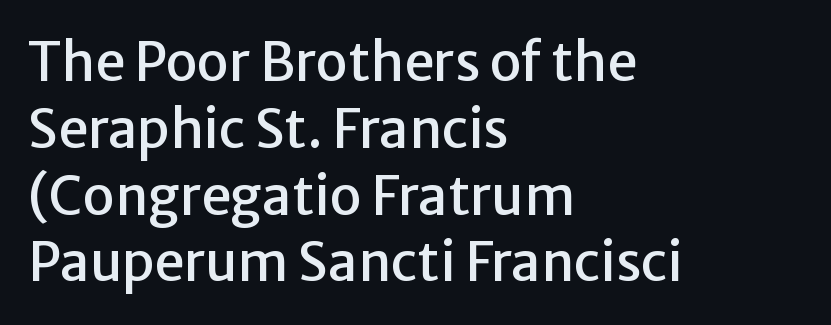
The image shows 53 px sans-serif type, upright; set left-aligned, normal line spacing (1.26x), normal letter spacing, not underlined; low stroke contrast and a medium x-height.
